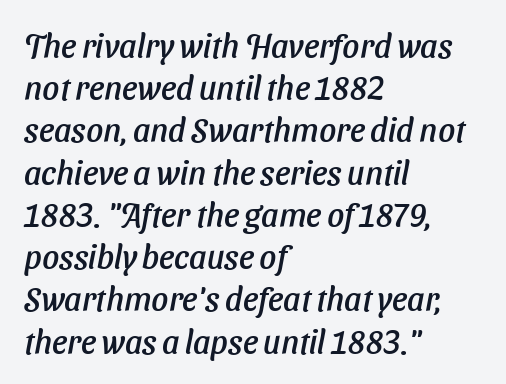
The image shows 33 px text type, italic (leaning right); set left-aligned, normal line spacing (1.28x), normal letter spacing, not underlined; low stroke contrast and a medium x-height.
